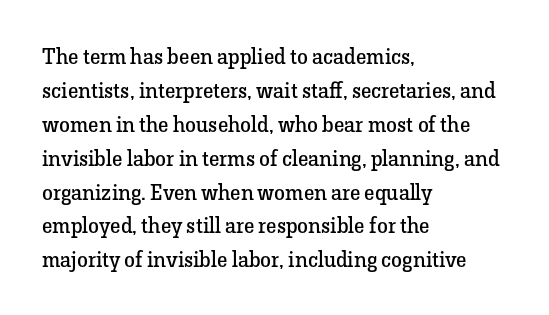
{"italic": "no", "bold": "no", "underline": "no", "align": "left", "line_spacing": "normal", "line_spacing_ratio": 1.54, "letter_spacing": "normal", "letter_spacing_em": 0.0, "glyph_px": 22}
